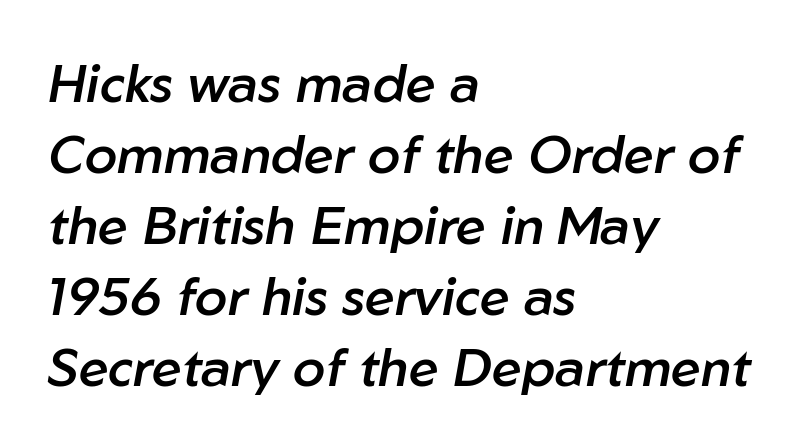
{"italic": "yes", "lean": "right", "slant_degrees": 10, "bold": "semi", "weight": "semibold", "width": "normal", "stroke_contrast": "low", "x_height": "medium", "monospaced": "no", "underline": "no", "align": "left", "line_spacing": "normal", "line_spacing_ratio": 1.34, "letter_spacing": "normal", "letter_spacing_em": 0.0, "glyph_px": 53}
